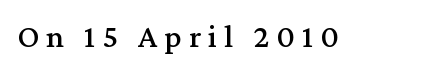
The image shows 33 px serif type, upright; set unusually wide letter spacing (+0.21 em), not underlined; medium stroke contrast and a medium x-height.
